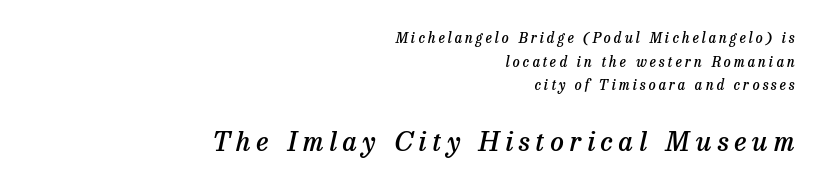
The image shows 27 px text type, italic (leaning right); set right-aligned, normal line spacing (1.68x), unusually wide letter spacing (+0.22 em), not underlined; the second (bottom) block is 1.93x larger.
